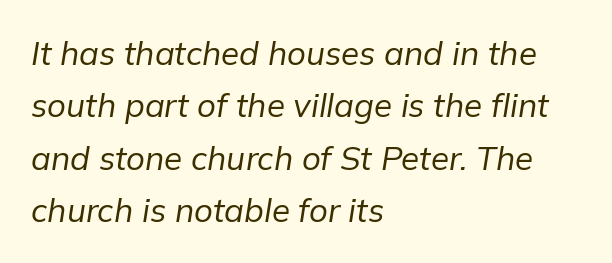
Glance below the letters and you will spot only blank space. The font's italic variant was chosen for this text. Default kerning and tracking; the words read as compact shapes. Is the type heavy? It reads as light-to-regular instead. The rendering uses natural spacing where letterforms have individual widths. In terms of leading, this rendering sits right in the middle.
